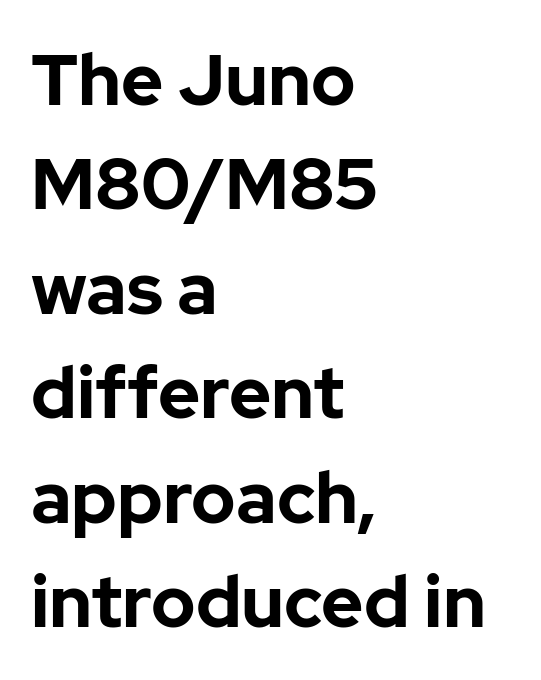
The image shows 72 px bold sans-serif type, upright; set left-aligned, normal line spacing (1.45x), normal letter spacing, not underlined; low stroke contrast and a medium x-height.
